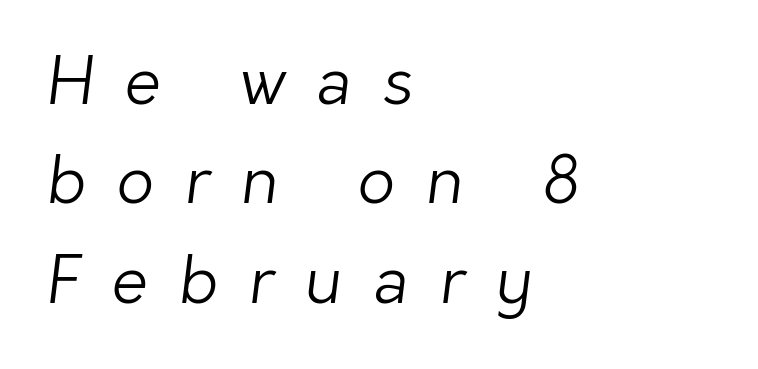
Q: Is the text bold? A: No.
Q: Is the typeface a serif or a sans-serif typeface? A: Sans-serif.
Q: Is the text underlined? A: No.
Q: How is the paragraph aligned? A: Left-aligned.
Q: Is the spacing between letters normal or unusually wide? A: Unusually wide.
Q: Is the spacing between lines tight, normal or loose? A: Normal.
Q: Width (condensed, normal, or wide)? A: Normal.
Q: Stroke contrast? A: Low.
Q: x-height? A: Medium.
Q: Monospaced? A: No.
